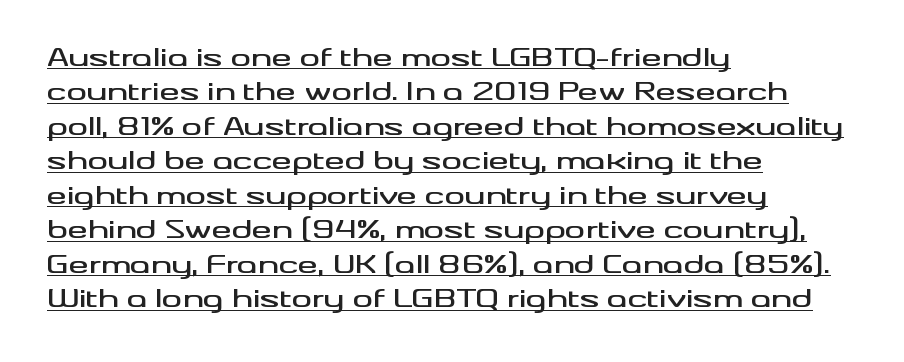
Tracking here is standard; glyphs follow each other at the usual distance. A baseline rule has been typeset under these characters. This rendering uses left alignment, leaving the right contour irregular. Every character sits straight up, as roman type does.
